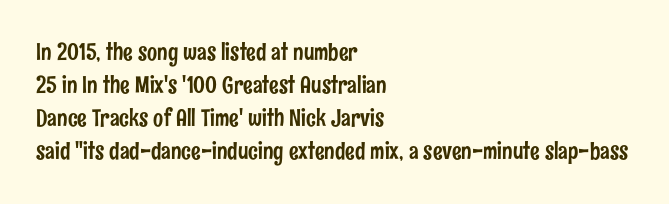
The image shows 24 px text type, upright; set left-aligned, normal line spacing (1.38x), normal letter spacing, not underlined.
